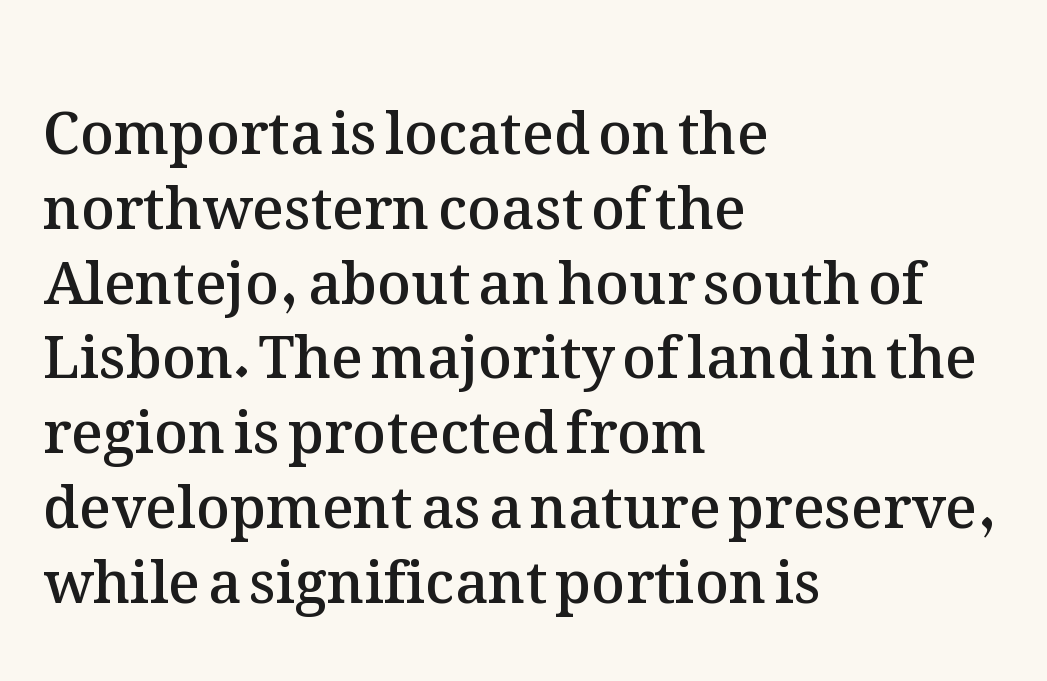
The image shows 58 px semibold type, upright; set left-aligned, normal line spacing (1.29x), normal letter spacing, not underlined; medium stroke contrast and a medium x-height.
